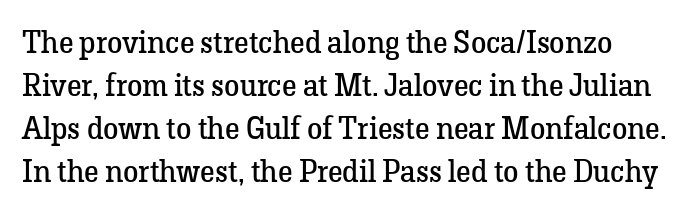
The specimen reads as upright at a glance. Unbolded letterforms with no extra heft. Proportional: the letters do not fall into vertical columns. Is this a sans? No — the strokes have serifs. Caption: standard tracking, unaltered.
